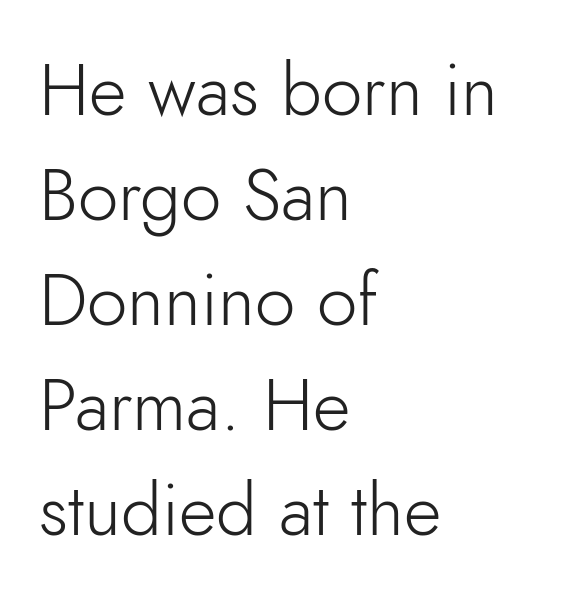
Q: Is the text bold? A: No.
Q: Is the text italic (slanted)? A: No, it is upright.
Q: Is the typeface a serif or a sans-serif typeface? A: Sans-serif.
Q: Is the text underlined? A: No.
Q: How is the paragraph aligned? A: Left-aligned.
Q: Is the spacing between letters normal or unusually wide? A: Normal.
Q: Is the spacing between lines tight, normal or loose? A: Normal.
Q: Width (condensed, normal, or wide)? A: Normal.
Q: Stroke contrast? A: Low.
Q: x-height? A: Small.
Q: Monospaced? A: No.
